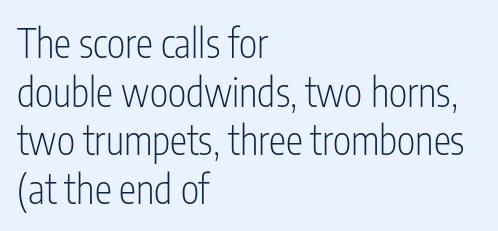
The image shows 39 px light, condensed sans-serif type, upright; set left-aligned, normal line spacing (1.25x), normal letter spacing, not underlined; low stroke contrast and a medium x-height.
